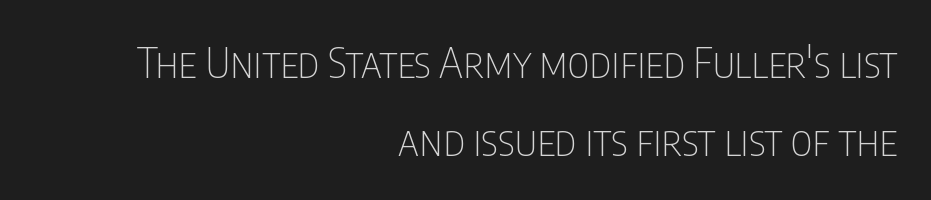
{"serif": "no", "italic": "no", "bold": "no", "weight": "thin", "width": "condensed", "stroke_contrast": "low", "x_height": "large", "monospaced": "no", "underline": "no", "align": "right", "line_spacing_ratio": 1.85, "letter_spacing": "normal", "letter_spacing_em": 0.0, "glyph_px": 42}
